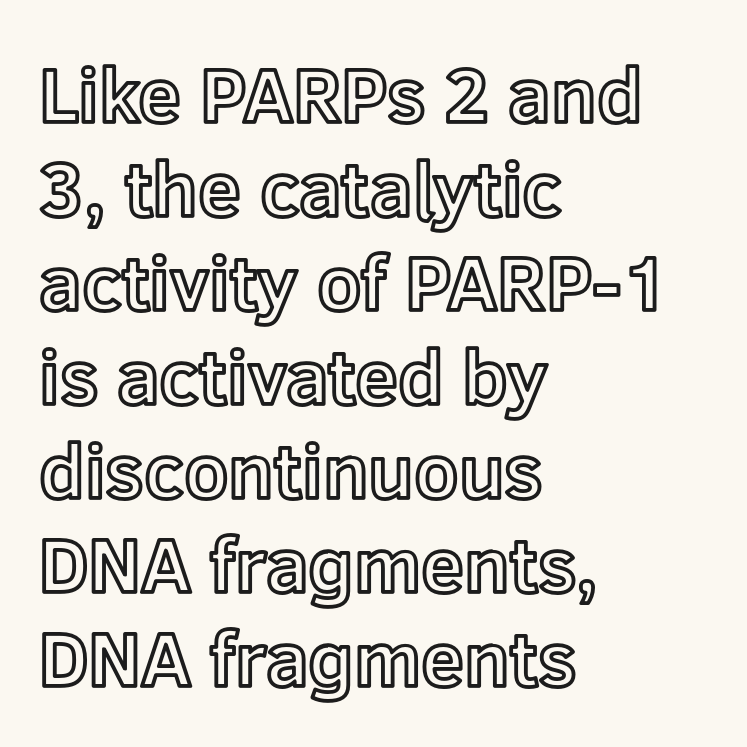
Q: Is the text italic (slanted)? A: No, it is upright.
Q: Is the text underlined? A: No.
Q: How is the paragraph aligned? A: Left-aligned.
Q: Is the spacing between letters normal or unusually wide? A: Normal.
Q: Width (condensed, normal, or wide)? A: Normal.
Q: x-height? A: Medium.
Q: Monospaced? A: No.
